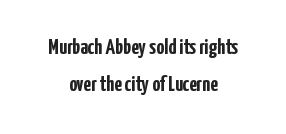
{"italic": "no", "bold": "yes", "underline": "no", "align": "center", "line_spacing": "normal", "line_spacing_ratio": 1.7, "letter_spacing": "normal", "letter_spacing_em": 0.0, "glyph_px": 22}
